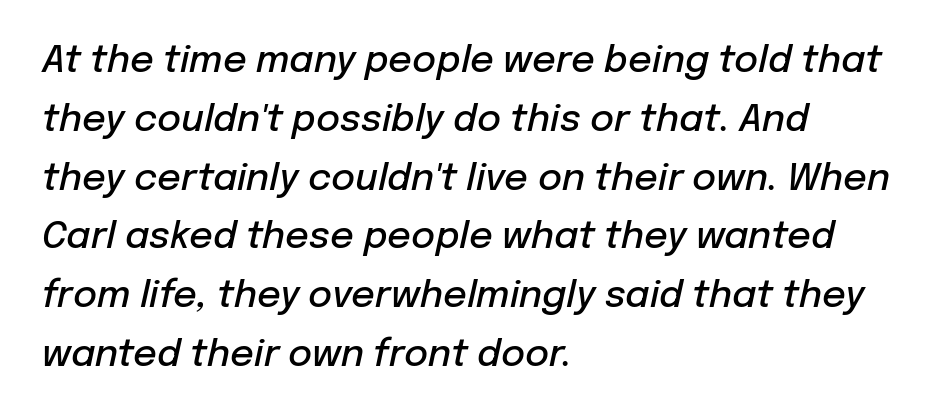
The image shows 37 px semibold type, italic (leaning right); set left-aligned, normal line spacing (1.59x), normal letter spacing, not underlined; low stroke contrast and a medium x-height.
